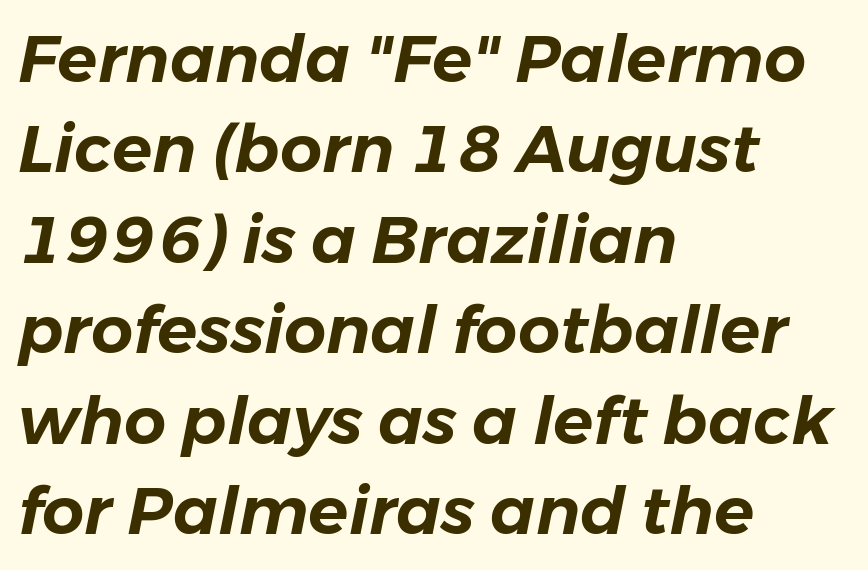
{"italic": "yes", "lean": "right", "slant_degrees": 11, "width": "normal", "stroke_contrast": "low", "x_height": "medium", "monospaced": "no", "underline": "no", "align": "left", "line_spacing": "normal", "line_spacing_ratio": 1.37, "letter_spacing": "normal", "letter_spacing_em": 0.0, "glyph_px": 66}
